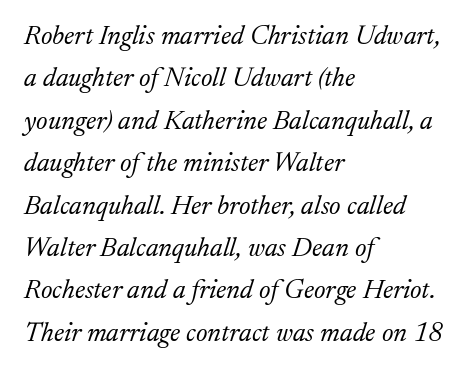
Q: Is the text bold? A: No.
Q: Is the text italic (slanted)? A: Yes, it leans right by about 17 degrees.
Q: Is the text underlined? A: No.
Q: How is the paragraph aligned? A: Left-aligned.
Q: Is the spacing between letters normal or unusually wide? A: Normal.
Q: Is the spacing between lines tight, normal or loose? A: Normal.
